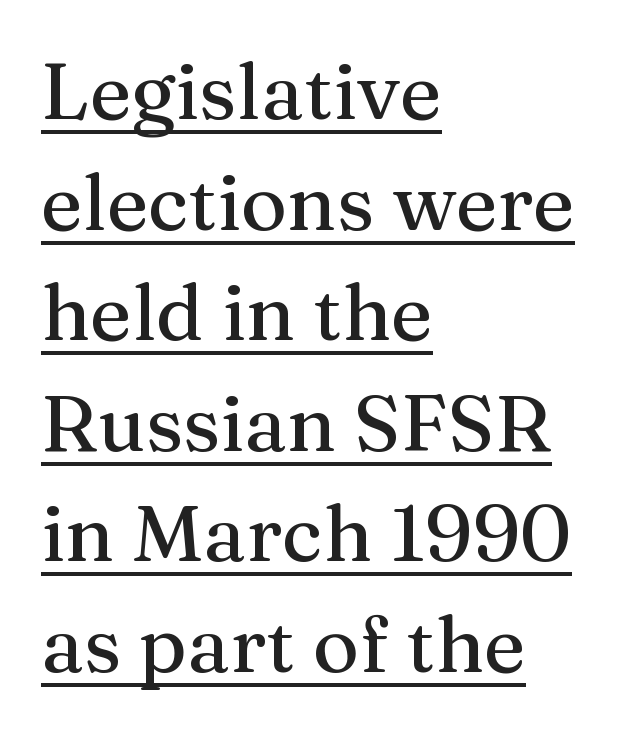
The face used here is proportionally spaced, like ordinary book or web type. To sum up the face: it has serifs. Horizontal alignment here is leftward, the default for most running prose. Notice how descenders clear the ascenders below comfortably — that's standard leading.
